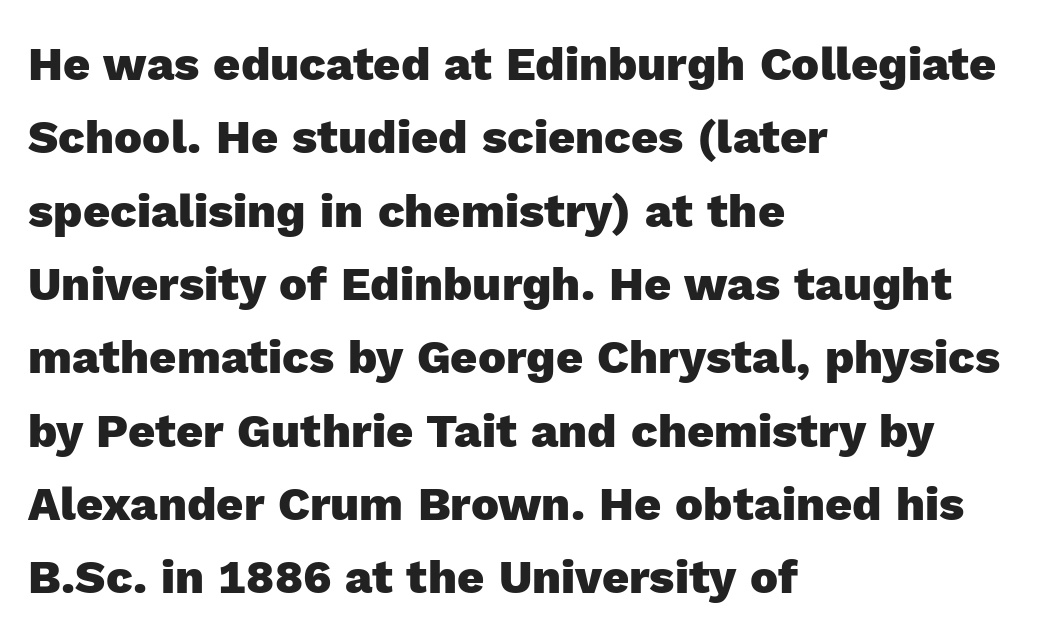
Q: Is the text bold? A: Yes.
Q: Is the text italic (slanted)? A: No, it is upright.
Q: Is the typeface a serif or a sans-serif typeface? A: Sans-serif.
Q: Is the text underlined? A: No.
Q: How is the paragraph aligned? A: Left-aligned.
Q: Is the spacing between letters normal or unusually wide? A: Normal.
Q: Is the spacing between lines tight, normal or loose? A: Normal.
Q: Width (condensed, normal, or wide)? A: Normal.
Q: x-height? A: Medium.
Q: Monospaced? A: No.
